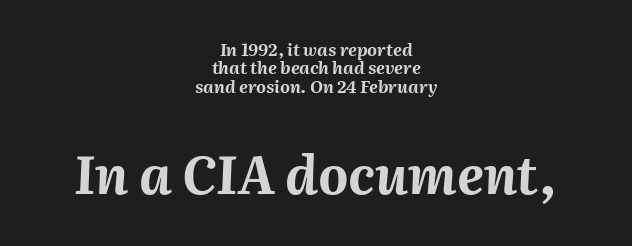
The line texture is even and compact thanks to regular tracking. How heavy is the stroke? Heavy — this is a bold. The space between consecutive lines is stingy. Unmarked baselines from the first word to the last.
